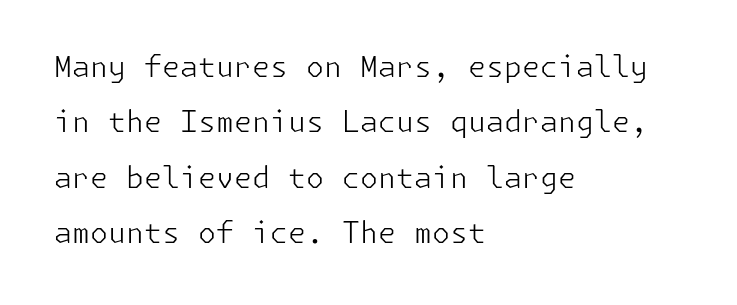
{"serif": "no", "italic": "no", "bold": "no", "weight": "light", "width": "normal", "stroke_contrast": "low", "x_height": "medium", "underline": "no", "align": "left", "line_spacing": "loose", "line_spacing_ratio": 1.91, "letter_spacing": "normal", "letter_spacing_em": 0.0, "glyph_px": 29}
